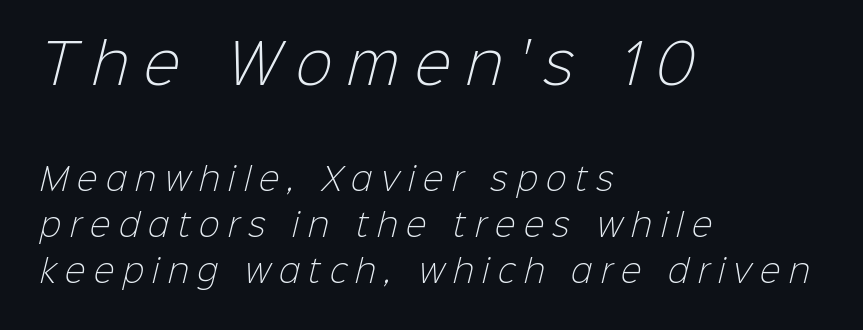
Q: Is the text bold? A: No.
Q: Is the typeface a serif or a sans-serif typeface? A: Sans-serif.
Q: Is the text underlined? A: No.
Q: How is the paragraph aligned? A: Left-aligned.
Q: Is the spacing between letters normal or unusually wide? A: Unusually wide.
Q: Is the spacing between lines tight, normal or loose? A: Normal.
Q: Which block of text is set in a larger size, the first (top) or the second (bottom)? A: The first (top) one.
Q: Width (condensed, normal, or wide)? A: Normal.
Q: Stroke contrast? A: Low.
Q: x-height? A: Medium.
Q: Monospaced? A: No.
